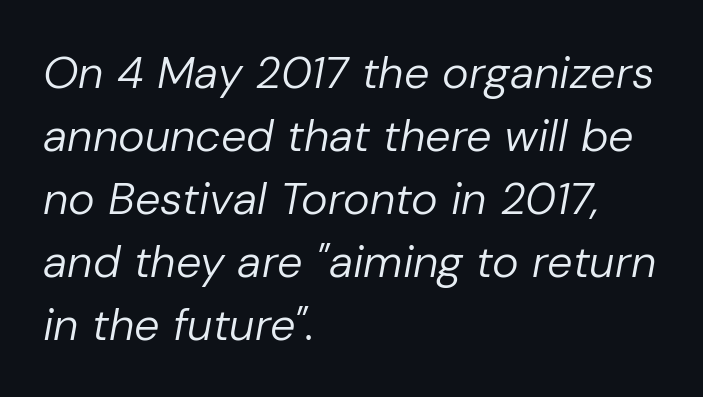
The image shows 45 px regular-weight type, italic (leaning right); set left-aligned, normal line spacing (1.4x), normal letter spacing, not underlined; low stroke contrast and a medium x-height.
